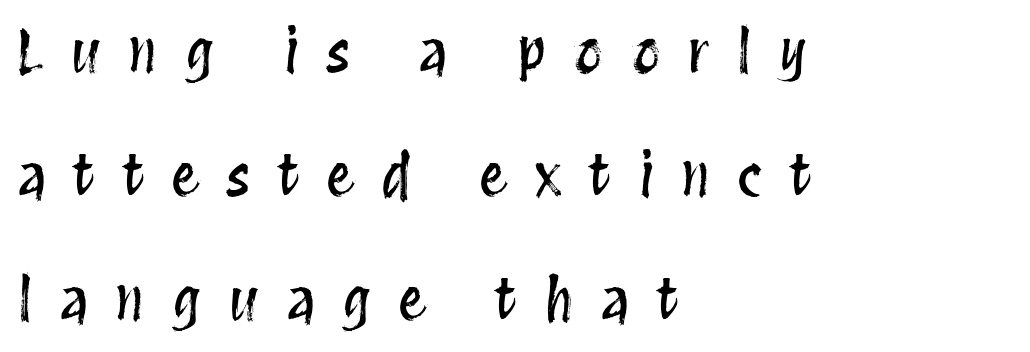
Q: Is the text italic (slanted)? A: No, it is upright.
Q: Is the text underlined? A: No.
Q: How is the paragraph aligned? A: Left-aligned.
Q: Is the spacing between letters normal or unusually wide? A: Unusually wide.
Q: Is the spacing between lines tight, normal or loose? A: Loose.
Q: Width (condensed, normal, or wide)? A: Condensed.
Q: Stroke contrast? A: Medium.
Q: x-height? A: Large.
Q: Monospaced? A: No.
